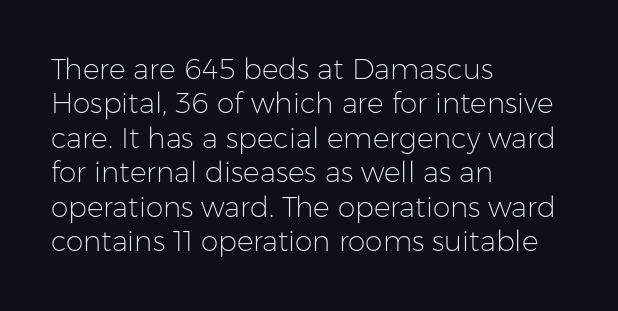
The image shows 28 px light sans-serif type, upright; set left-aligned, line spacing 1.23x, normal letter spacing, not underlined; low stroke contrast and a medium x-height.
